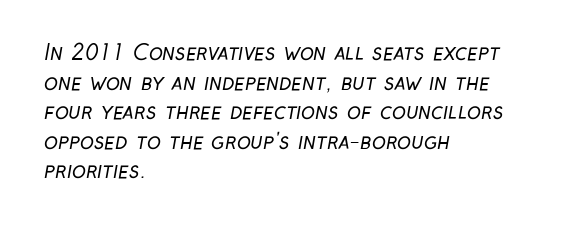
Q: Is the text bold? A: No.
Q: Is the text underlined? A: No.
Q: How is the paragraph aligned? A: Left-aligned.
Q: Is the spacing between letters normal or unusually wide? A: Normal.
Q: Is the spacing between lines tight, normal or loose? A: Normal.
